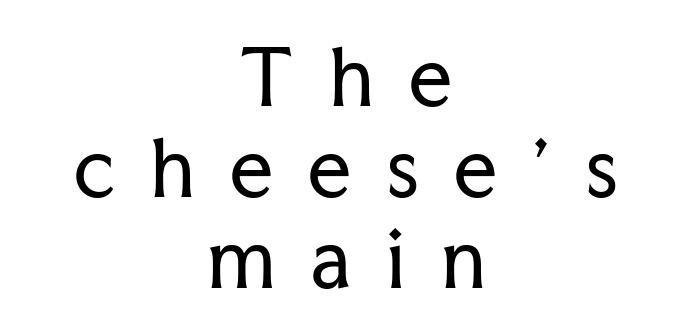
The image shows 76 px regular-weight serif type, upright; set centered, line spacing 1.2x, unusually wide letter spacing (+0.47 em), not underlined; low stroke contrast and a medium x-height.
